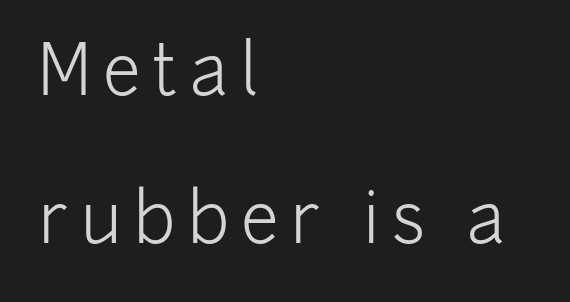
{"serif": "no", "italic": "no", "bold": "no", "weight": "light", "width": "normal", "stroke_contrast": "low", "x_height": "medium", "monospaced": "no", "underline": "no", "align": "left", "line_spacing": "loose", "line_spacing_ratio": 2.15, "glyph_px": 69}
